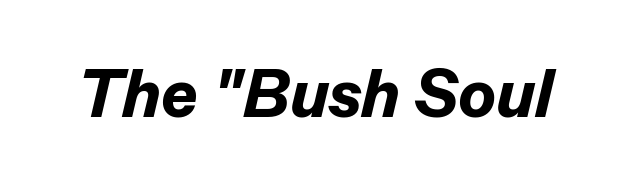
{"italic": "yes", "lean": "right", "slant_degrees": 13, "bold": "yes", "weight": "bold", "width": "normal", "stroke_contrast": "low", "x_height": "medium", "monospaced": "no", "underline": "no", "letter_spacing": "normal", "letter_spacing_em": 0.0, "glyph_px": 69}
